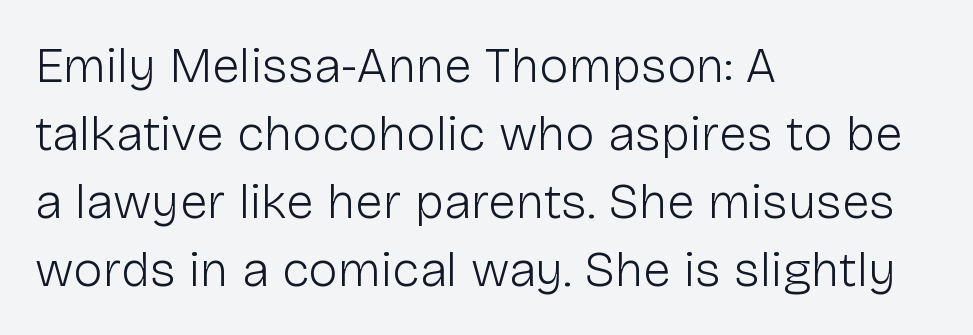
Q: Is the text bold? A: No.
Q: Is the text italic (slanted)? A: No, it is upright.
Q: Is the typeface a serif or a sans-serif typeface? A: Sans-serif.
Q: Is the text underlined? A: No.
Q: How is the paragraph aligned? A: Left-aligned.
Q: Is the spacing between letters normal or unusually wide? A: Normal.
Q: Is the spacing between lines tight, normal or loose? A: Normal.
Q: Width (condensed, normal, or wide)? A: Normal.
Q: Stroke contrast? A: Low.
Q: x-height? A: Medium.
Q: Monospaced? A: No.
